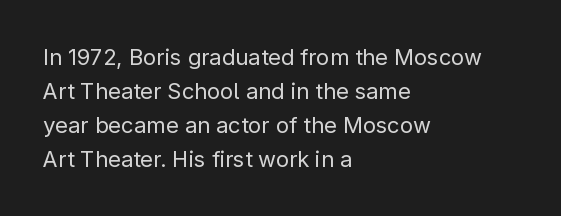
These lines stack with their left ends in a neat column. Any mark beneath the type? The region is blank. Short note: letters normally spaced. The type sits square on the baseline with zero lean.
